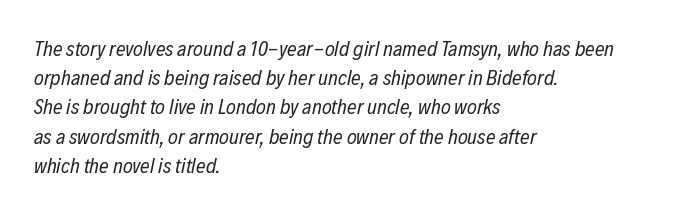
The image shows 21 px text type, italic (leaning right); set left-aligned, normal line spacing (1.39x), normal letter spacing, not underlined.
